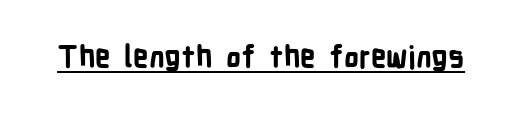
The type sits square on the baseline with zero lean. Descenders here cross a horizontal rule under the line. No extra tracking has been applied to these lines. The text was rendered using a sans face with plain stroke endings. The glyphs have the mass of a bold cut.
